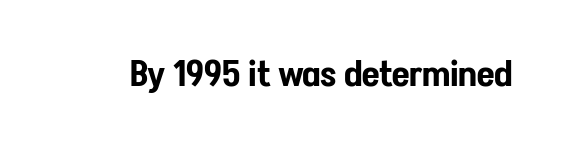
The image shows 36 px condensed sans-serif type, upright; set normal letter spacing, not underlined; low stroke contrast and a medium x-height.
